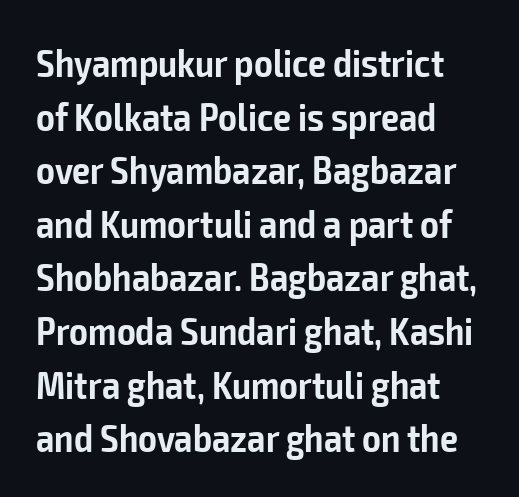
The image shows 40 px semibold, condensed sans-serif type, upright; set left-aligned, normal line spacing (1.34x), normal letter spacing, not underlined; low stroke contrast and a medium x-height.
